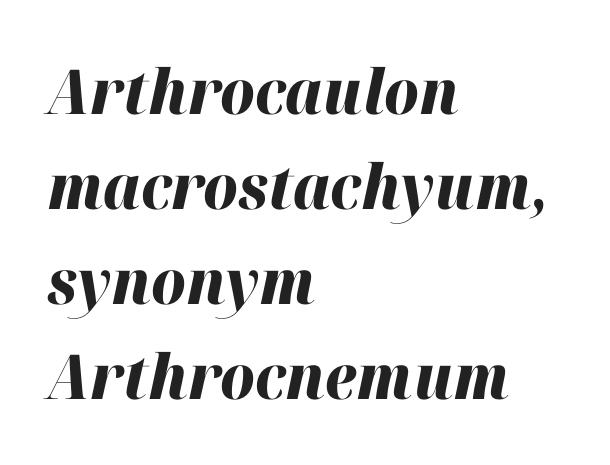
{"italic": "yes", "lean": "right", "slant_degrees": 12, "bold": "yes", "weight": "heavy", "width": "normal", "stroke_contrast": "high", "x_height": "medium", "monospaced": "no", "underline": "no", "align": "left", "line_spacing": "normal", "line_spacing_ratio": 1.53, "letter_spacing": "normal", "letter_spacing_em": 0.0, "glyph_px": 62}
